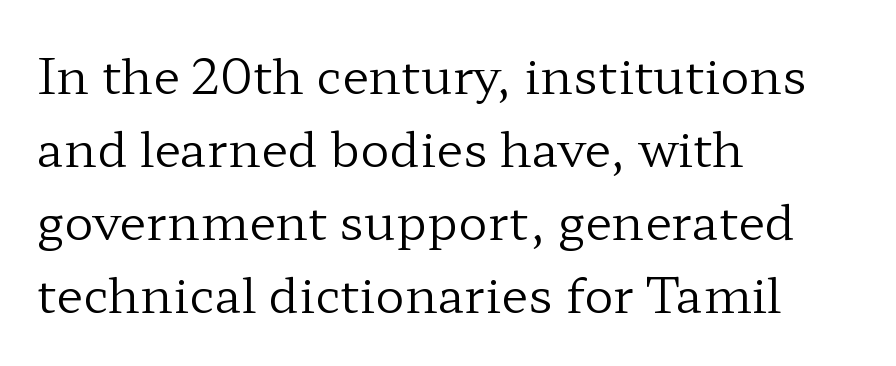
Q: Is the text bold? A: No.
Q: Is the text italic (slanted)? A: No, it is upright.
Q: Is the typeface a serif or a sans-serif typeface? A: Serif.
Q: Is the text underlined? A: No.
Q: How is the paragraph aligned? A: Left-aligned.
Q: Is the spacing between letters normal or unusually wide? A: Normal.
Q: Is the spacing between lines tight, normal or loose? A: Normal.
Q: Width (condensed, normal, or wide)? A: Wide.
Q: Stroke contrast? A: Low.
Q: x-height? A: Medium.
Q: Monospaced? A: No.
